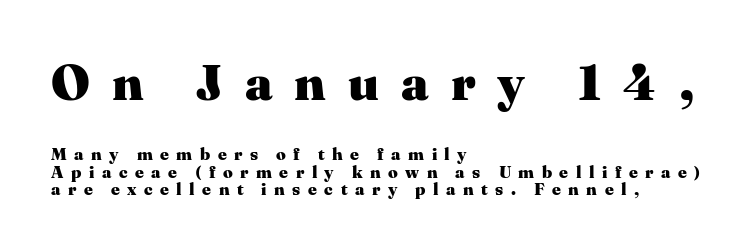
This rendering features lettering with no underline. A full-strength bold gives these letters their thick strokes. A typesetter would call this proportional, since set widths differ per character. The ragged edge is on the right, which tells us the setting is flush left. The first block has been scaled up relative to the second.
